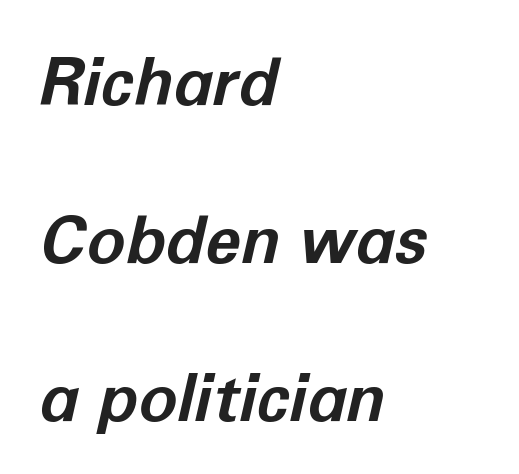
Q: Is the text bold? A: Yes.
Q: Is the text italic (slanted)? A: Yes, it leans right by about 12 degrees.
Q: Is the text underlined? A: No.
Q: How is the paragraph aligned? A: Left-aligned.
Q: Is the spacing between letters normal or unusually wide? A: Normal.
Q: Is the spacing between lines tight, normal or loose? A: Loose.
Q: Width (condensed, normal, or wide)? A: Normal.
Q: Stroke contrast? A: Low.
Q: x-height? A: Medium.
Q: Monospaced? A: No.
